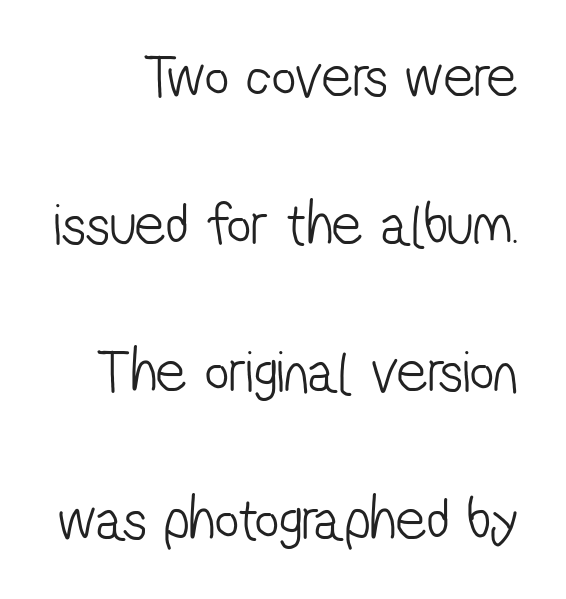
{"serif": "no", "bold": "no", "weight": "light", "width": "condensed", "stroke_contrast": "low", "x_height": "medium", "monospaced": "no", "underline": "no", "line_spacing": "loose", "line_spacing_ratio": 2.46, "letter_spacing": "normal", "letter_spacing_em": 0.0, "glyph_px": 60}
